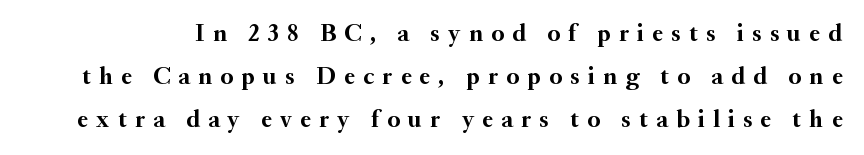
The image shows 24 px bold type, upright; set line spacing 1.79x, unusually wide letter spacing (+0.35 em), not underlined.
